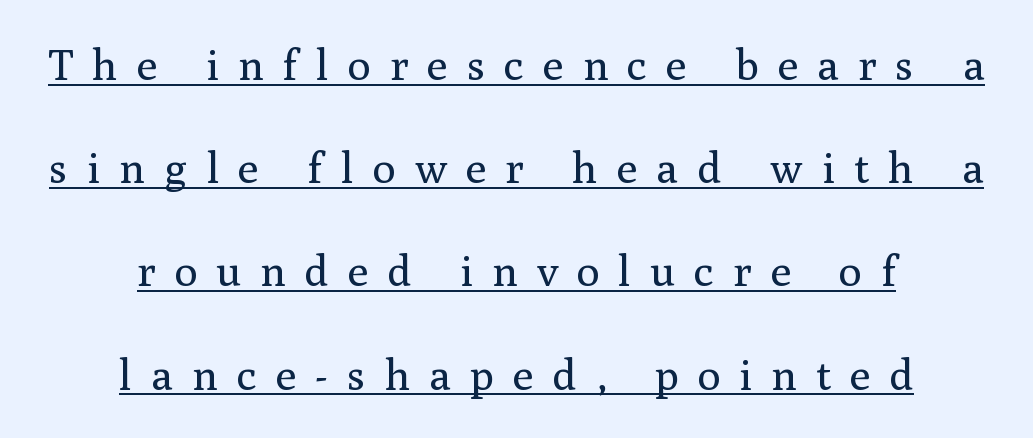
The image shows 43 px regular-weight serif type, upright; set centered, loose line spacing (2.4x), unusually wide letter spacing (+0.44 em), underlined; medium stroke contrast and a medium x-height.
